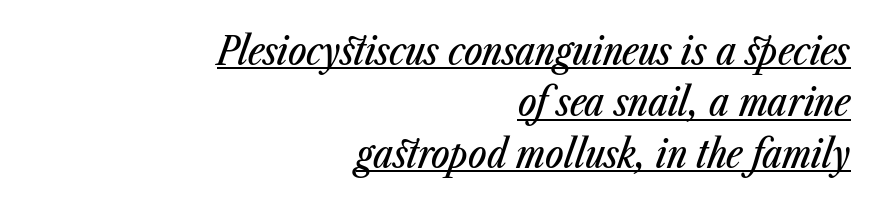
Q: Is the text italic (slanted)? A: Yes, it leans right by about 23 degrees.
Q: Is the text underlined? A: Yes.
Q: How is the paragraph aligned? A: Right-aligned.
Q: Is the spacing between letters normal or unusually wide? A: Normal.
Q: Is the spacing between lines tight, normal or loose? A: Normal.
Q: Width (condensed, normal, or wide)? A: Condensed.
Q: Stroke contrast? A: Low.
Q: x-height? A: Medium.
Q: Monospaced? A: No.
